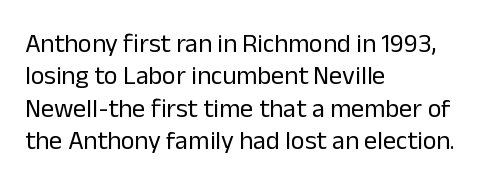
Q: Is the text bold? A: No.
Q: Is the text italic (slanted)? A: No, it is upright.
Q: Is the text underlined? A: No.
Q: How is the paragraph aligned? A: Left-aligned.
Q: Is the spacing between letters normal or unusually wide? A: Normal.
Q: Is the spacing between lines tight, normal or loose? A: Normal.
